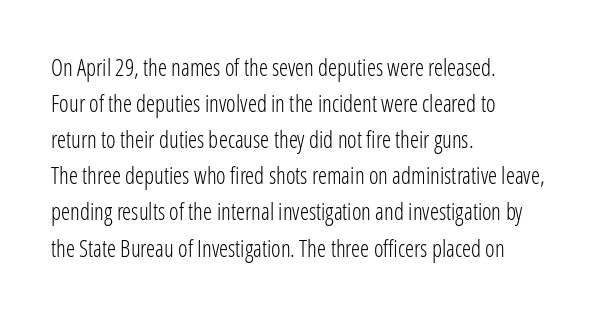
Nothing unusual about the tracking: characters are spaced as the font intends. The typesetter chose a ragged-right arrangement here. Vertical strokes here are truly vertical. In terms of leading, this rendering sits right in the middle.
